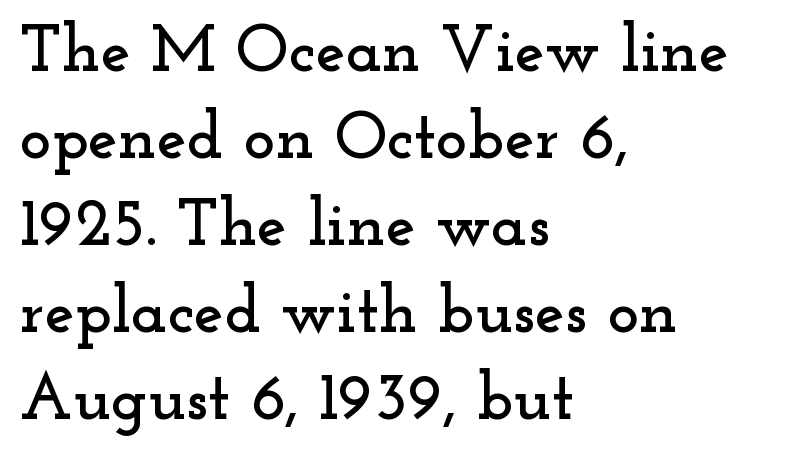
Q: Is the text italic (slanted)? A: No, it is upright.
Q: Is the typeface a serif or a sans-serif typeface? A: Serif.
Q: Is the text underlined? A: No.
Q: How is the paragraph aligned? A: Left-aligned.
Q: Is the spacing between letters normal or unusually wide? A: Normal.
Q: Is the spacing between lines tight, normal or loose? A: Normal.
Q: Width (condensed, normal, or wide)? A: Wide.
Q: Stroke contrast? A: Low.
Q: x-height? A: Small.
Q: Monospaced? A: No.
